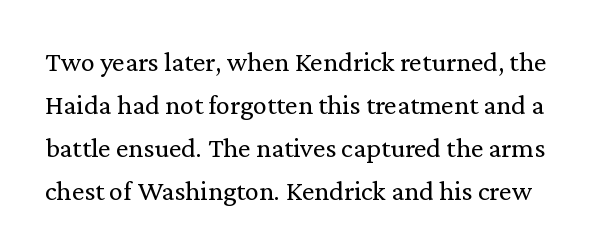
Small tapered or slab feet sit at the stroke ends, so this counts as serif. Note the varied advance widths — an 'i' is clearly narrower than an 'm'. How would I describe the line gaps? Plain and ordinary. The rendering keeps characters at their native spacing. The space directly below the letters is spotless.
